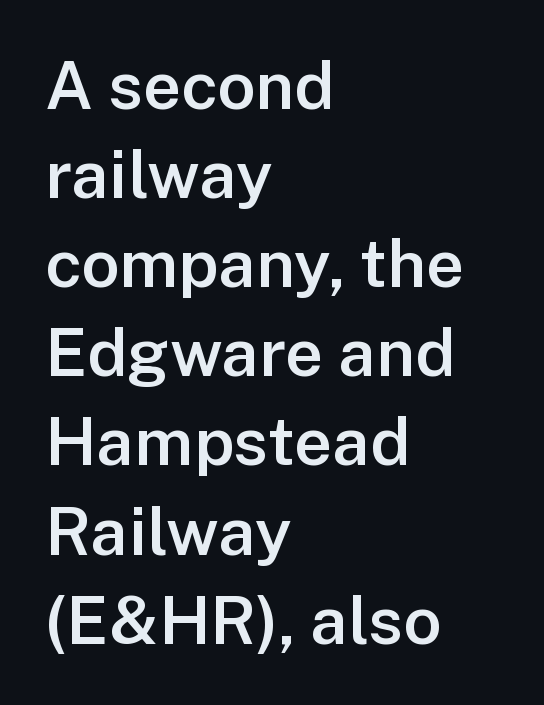
Think of a printed novel: that variable character pitch is what you see here. Letter spacing: default. The face used here is a sans, in the tradition of grotesques and geometrics. When letters stand straight like this, we call the style roman or upright. Just letters on the line, the space beneath them empty.
